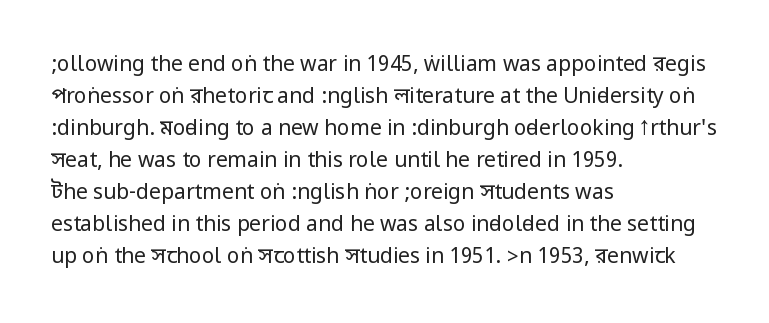
Q: Is the text bold? A: No.
Q: Is the text italic (slanted)? A: No, it is upright.
Q: Is the text underlined? A: No.
Q: How is the paragraph aligned? A: Left-aligned.
Q: Is the spacing between letters normal or unusually wide? A: Normal.
Q: Is the spacing between lines tight, normal or loose? A: Normal.
